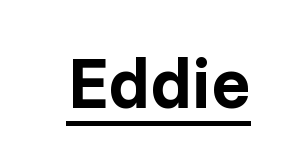
Q: Is the text bold? A: Yes.
Q: Is the text italic (slanted)? A: No, it is upright.
Q: Is the typeface a serif or a sans-serif typeface? A: Sans-serif.
Q: Is the text underlined? A: Yes.
Q: Is the spacing between letters normal or unusually wide? A: Normal.
Q: Width (condensed, normal, or wide)? A: Normal.
Q: Stroke contrast? A: Low.
Q: x-height? A: Medium.
Q: Monospaced? A: No.
